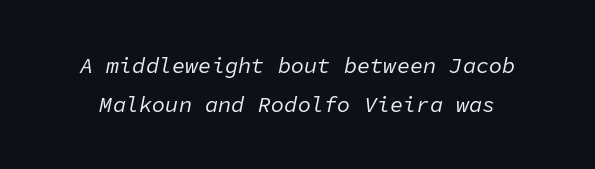
Q: Is the text bold? A: No.
Q: Is the text italic (slanted)? A: Yes, it leans right by about 11 degrees.
Q: Is the text underlined? A: No.
Q: Is the spacing between letters normal or unusually wide? A: Normal.
